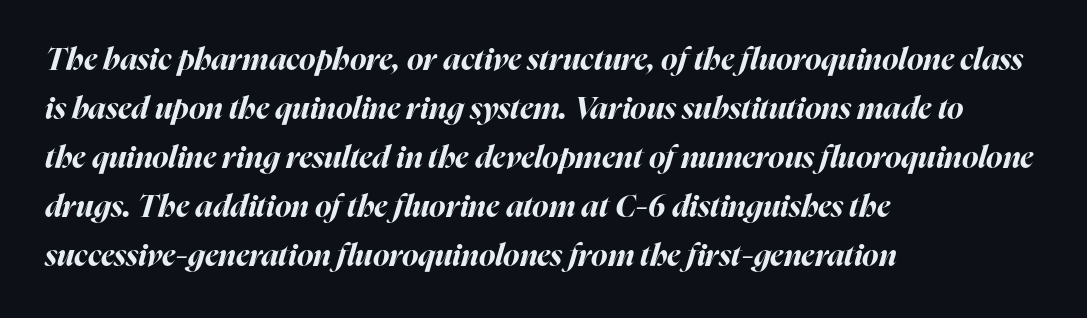
Words appear dense and cohesive because spacing is normal. Notice how the passage keeps a crisp vertical edge on the left only. The passage shown is typed in a proportional face where columns would drift. Descender tails drop into unmarked territory. Students, observe: this is what conventionally led text looks like.
